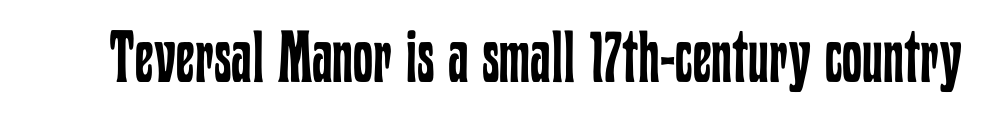
The image shows 72 px regular-weight, condensed type, upright; set normal letter spacing, not underlined; low stroke contrast and a medium x-height.
